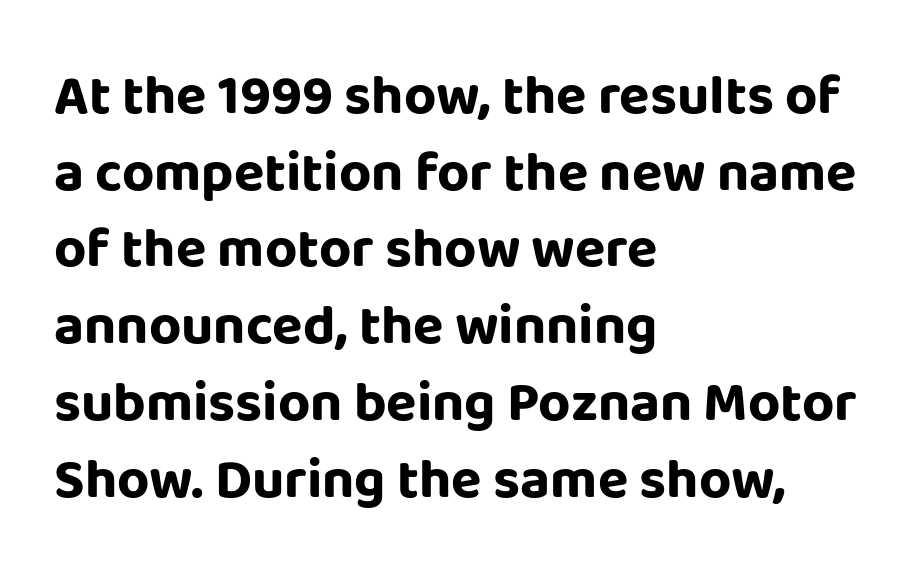
The image shows 56 px bold sans-serif type, upright; set left-aligned, normal line spacing (1.37x), normal letter spacing, not underlined; low stroke contrast and a large x-height.
